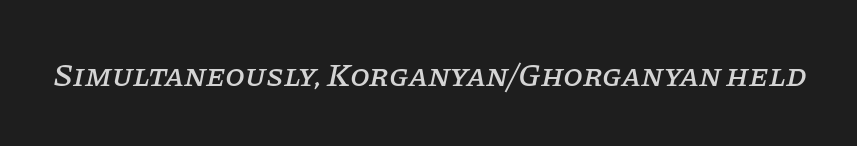
Underline: absent. The text was rendered using a seriffed face with decorative stroke endings. This sample has the flowing, uneven cadence of proportional lettering. Is the type slanted? Yes — the strokes lean at a clear angle. Does extra space separate the letters? No, they use regular spacing.
